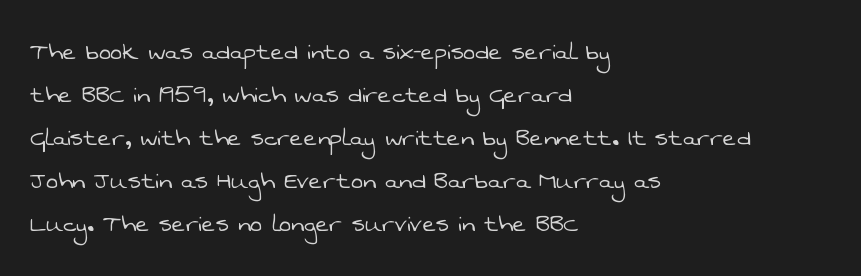
The image shows 29 px light sans-serif type; set left-aligned, normal line spacing (1.48x), normal letter spacing, not underlined; low stroke contrast and a medium x-height.
